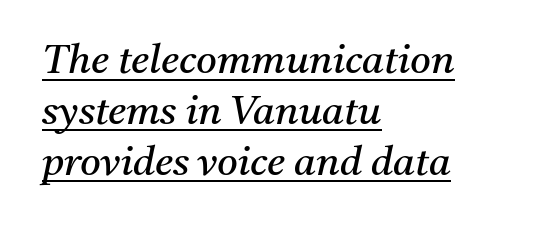
The image shows 40 px regular-weight serif type, italic (leaning right); set left-aligned, normal line spacing (1.27x), normal letter spacing, underlined; medium stroke contrast and a medium x-height.
